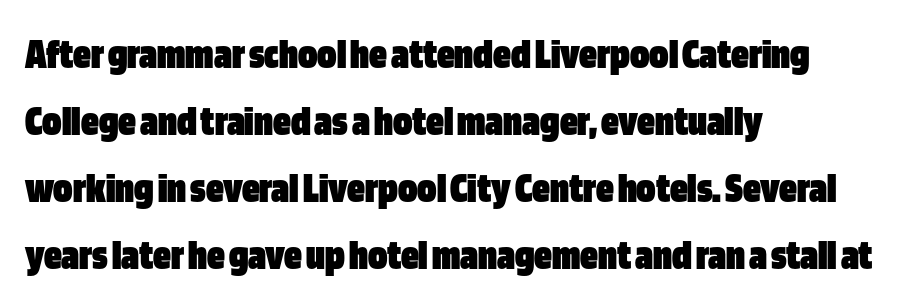
{"serif": "no", "italic": "no", "bold": "yes", "weight": "heavy", "width": "condensed", "stroke_contrast": "low", "x_height": "large", "monospaced": "no", "underline": "no", "align": "left", "line_spacing": "normal", "line_spacing_ratio": 1.52, "letter_spacing": "normal", "letter_spacing_em": 0.0, "glyph_px": 44}
